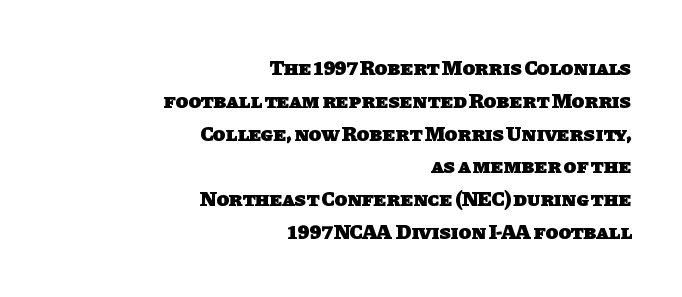
The paragraph has a hard right edge and a soft left edge. Letters rest on an invisible, unmarked baseline. Between one letter and the next there's only the usual sliver of space. The strokes are fattened all the way to bold. Evenly set lines give the paragraph a standard silhouette.
